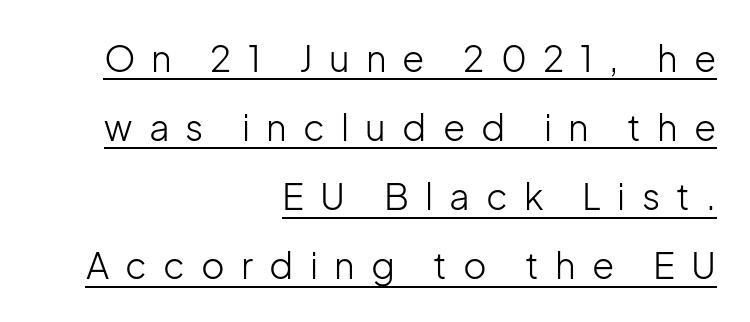
{"serif": "no", "italic": "no", "bold": "no", "weight": "light", "width": "normal", "stroke_contrast": "low", "x_height": "medium", "monospaced": "no", "underline": "yes", "align": "right", "line_spacing": "loose", "line_spacing_ratio": 1.92, "letter_spacing": "wide", "letter_spacing_em": 0.45, "glyph_px": 36}
